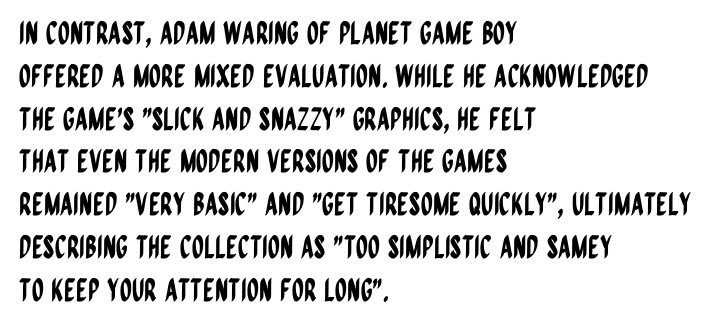
The specimen omits any rule beneath the text block's lines. The characters display no serif detailing; their extremities are plain. The face used here is rendered with its standard letterfit. The letters advance in unequal steps, a hallmark of proportional type.
